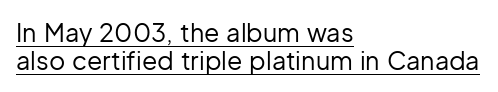
Q: Is the text bold? A: No.
Q: Is the text italic (slanted)? A: No, it is upright.
Q: Is the text underlined? A: Yes.
Q: How is the paragraph aligned? A: Left-aligned.
Q: Is the spacing between letters normal or unusually wide? A: Normal.
Q: Is the spacing between lines tight, normal or loose? A: Tight.
